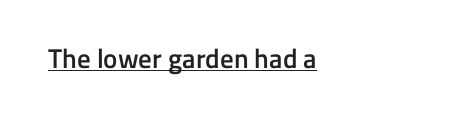
{"italic": "no", "bold": "semi", "underline": "yes", "letter_spacing": "normal", "letter_spacing_em": 0.0, "glyph_px": 27}
